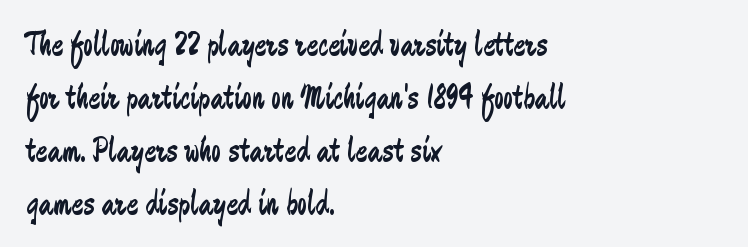
Q: Is the text bold? A: No.
Q: Is the text italic (slanted)? A: Yes.
Q: Is the typeface a serif or a sans-serif typeface? A: Sans-serif.
Q: Is the text underlined? A: No.
Q: How is the paragraph aligned? A: Left-aligned.
Q: Is the spacing between letters normal or unusually wide? A: Normal.
Q: Is the spacing between lines tight, normal or loose? A: Normal.
Q: Width (condensed, normal, or wide)? A: Condensed.
Q: Stroke contrast? A: Low.
Q: x-height? A: Medium.
Q: Monospaced? A: No.
